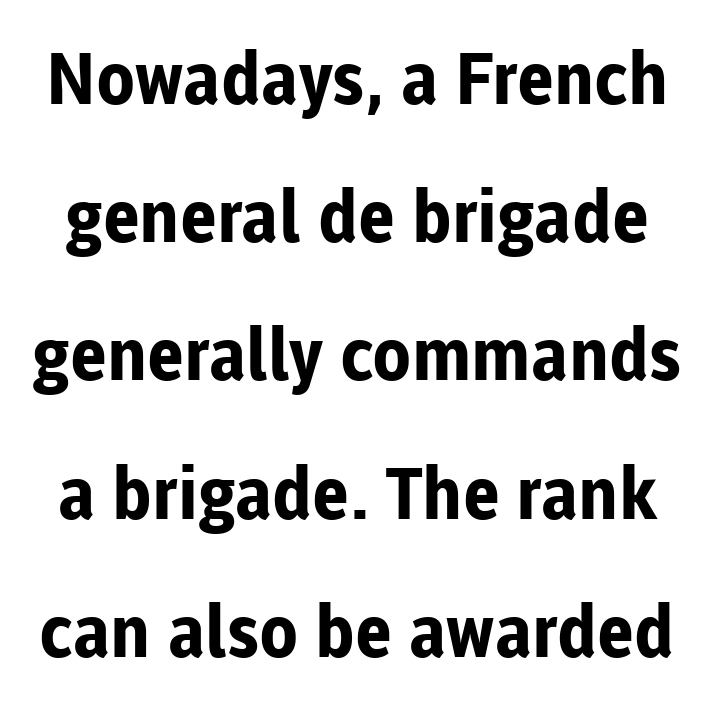
Q: Is the text bold? A: Yes.
Q: Is the text italic (slanted)? A: No, it is upright.
Q: Is the typeface a serif or a sans-serif typeface? A: Sans-serif.
Q: Is the text underlined? A: No.
Q: Is the spacing between letters normal or unusually wide? A: Normal.
Q: Is the spacing between lines tight, normal or loose? A: Loose.
Q: Width (condensed, normal, or wide)? A: Normal.
Q: Stroke contrast? A: Low.
Q: x-height? A: Medium.
Q: Monospaced? A: No.
